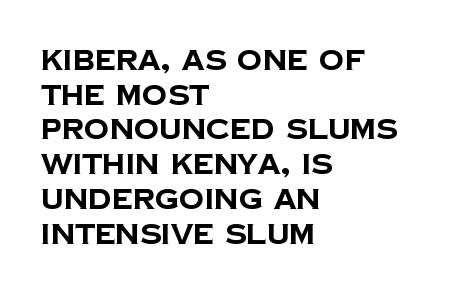
The image shows 28 px bold sans-serif type; set left-aligned, line spacing 1.24x, normal letter spacing, not underlined; low stroke contrast and a large x-height.
